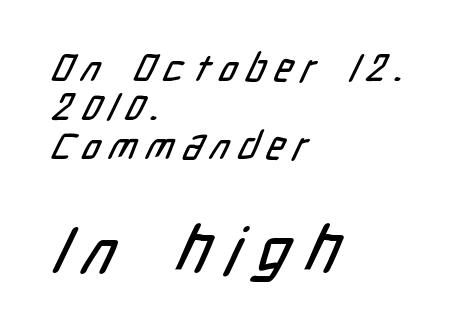
Q: Is the typeface a serif or a sans-serif typeface? A: Sans-serif.
Q: Is the text underlined? A: No.
Q: How is the paragraph aligned? A: Left-aligned.
Q: Is the spacing between letters normal or unusually wide? A: Unusually wide.
Q: Is the spacing between lines tight, normal or loose? A: Tight.
Q: Which block of text is set in a larger size, the first (top) or the second (bottom)? A: The second (bottom) one.
Q: Width (condensed, normal, or wide)? A: Condensed.
Q: Stroke contrast? A: Low.
Q: x-height? A: Medium.
Q: Monospaced? A: No.
